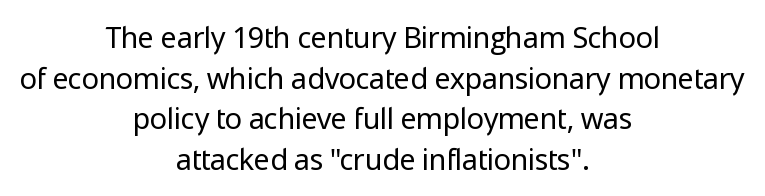
Q: Is the text bold? A: No.
Q: Is the text italic (slanted)? A: No, it is upright.
Q: Is the typeface a serif or a sans-serif typeface? A: Sans-serif.
Q: Is the text underlined? A: No.
Q: How is the paragraph aligned? A: Centered.
Q: Is the spacing between letters normal or unusually wide? A: Normal.
Q: Is the spacing between lines tight, normal or loose? A: Normal.
Q: Width (condensed, normal, or wide)? A: Normal.
Q: Stroke contrast? A: Low.
Q: x-height? A: Medium.
Q: Monospaced? A: No.
